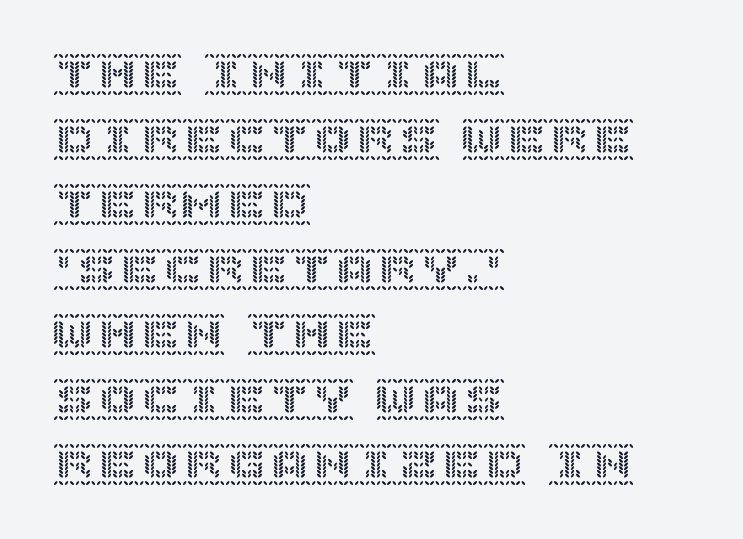
The image shows 43 px text type, upright; set left-aligned, normal line spacing (1.51x), normal letter spacing, not underlined; a large x-height.
